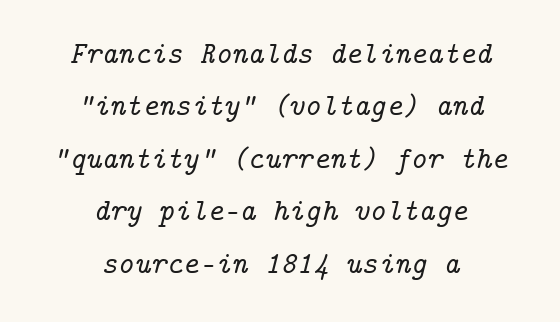
Q: Is the text italic (slanted)? A: Yes, it leans right by about 14 degrees.
Q: Is the typeface a serif or a sans-serif typeface? A: Serif.
Q: Is the text underlined? A: No.
Q: How is the paragraph aligned? A: Centered.
Q: Is the spacing between letters normal or unusually wide? A: Normal.
Q: Is the spacing between lines tight, normal or loose? A: Normal.
Q: Width (condensed, normal, or wide)? A: Normal.
Q: Stroke contrast? A: Low.
Q: x-height? A: Medium.
